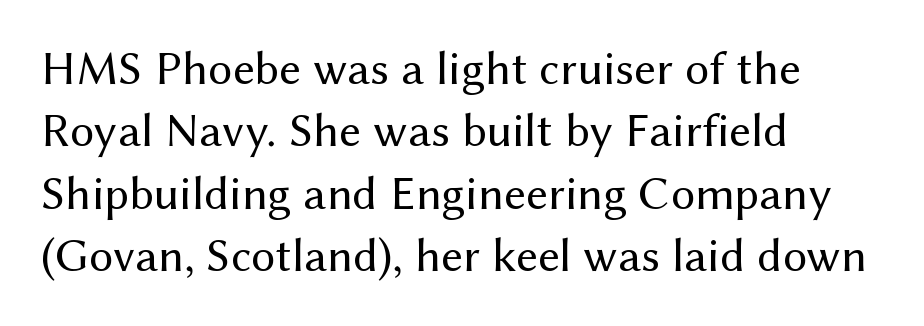
Q: Is the text bold? A: No.
Q: Is the text italic (slanted)? A: No, it is upright.
Q: Is the typeface a serif or a sans-serif typeface? A: Sans-serif.
Q: Is the text underlined? A: No.
Q: How is the paragraph aligned? A: Left-aligned.
Q: Is the spacing between letters normal or unusually wide? A: Normal.
Q: Is the spacing between lines tight, normal or loose? A: Normal.
Q: Width (condensed, normal, or wide)? A: Normal.
Q: Stroke contrast? A: Medium.
Q: x-height? A: Medium.
Q: Monospaced? A: No.
